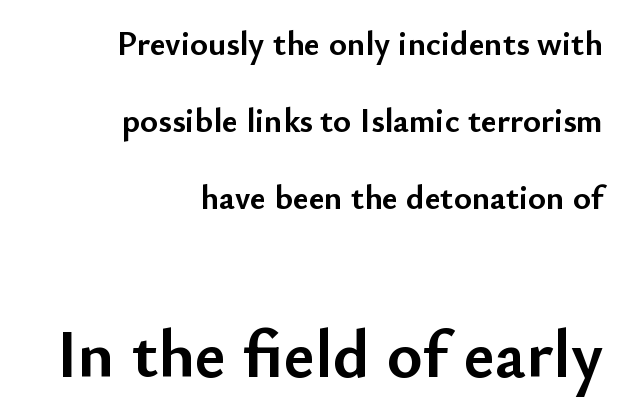
You could not count columns in this text — the font is proportionally spaced. Set as a true bold cut, around the 700 mark. Baseline-to-baseline distance is far greater than the letter height. Which of the two is more prominent by size? The second, at the bottom.
